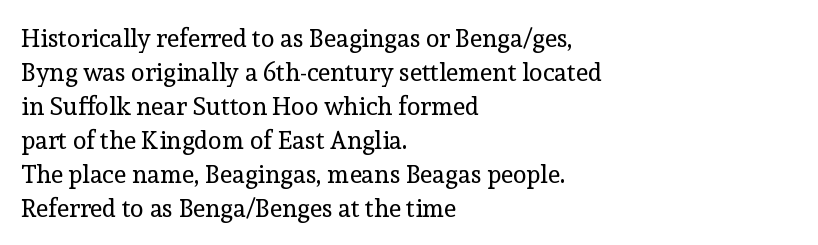
Q: Is the text bold? A: No.
Q: Is the text italic (slanted)? A: No, it is upright.
Q: Is the text underlined? A: No.
Q: How is the paragraph aligned? A: Left-aligned.
Q: Is the spacing between letters normal or unusually wide? A: Normal.
Q: Is the spacing between lines tight, normal or loose? A: Normal.
